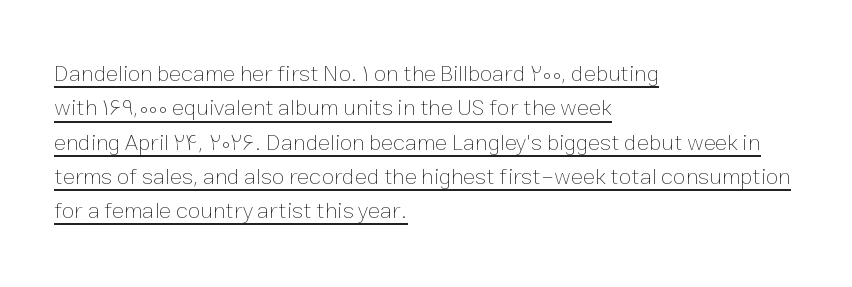
Every stem runs plumb, perpendicular to the baseline. Is the block centered? No — it sits flush against the left margin. No chunkiness to these letters — they're not bold. Students, observe: this is what conventionally led text looks like. Quick note: underline on. How are the letters spaced? Ordinarily, with no added tracking.
